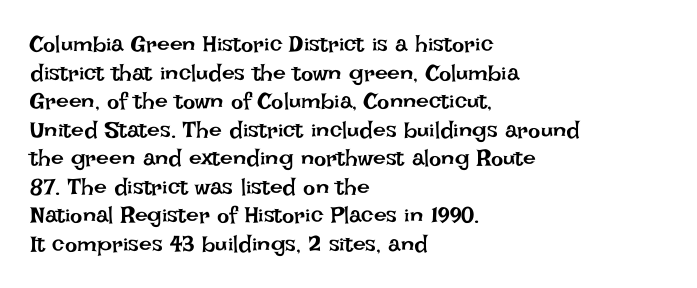
The image shows 23 px text type, upright; set left-aligned, line spacing 1.24x, normal letter spacing, not underlined.
